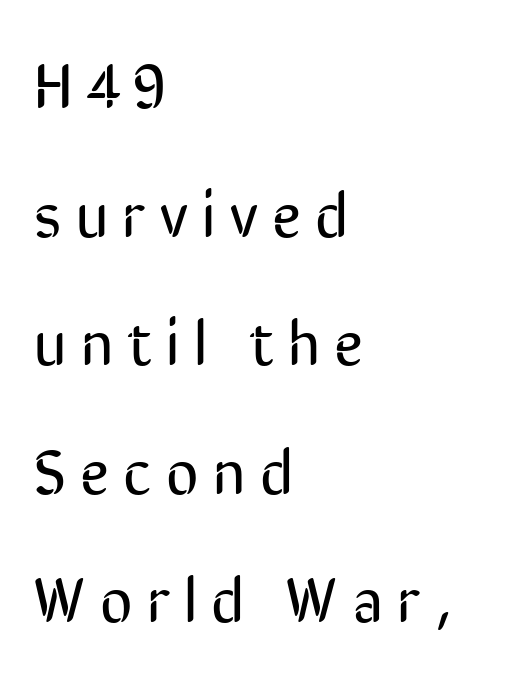
The image shows 63 px regular-weight, condensed sans-serif type, upright; set left-aligned, loose line spacing (2.04x), unusually wide letter spacing (+0.23 em), not underlined; low stroke contrast and a medium x-height.
